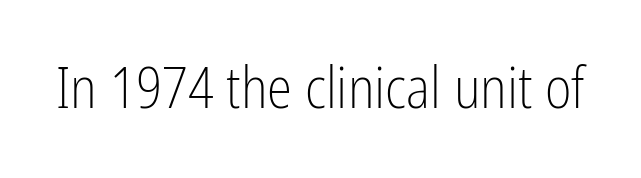
Q: Is the text bold? A: No.
Q: Is the text italic (slanted)? A: No, it is upright.
Q: Is the typeface a serif or a sans-serif typeface? A: Sans-serif.
Q: Is the text underlined? A: No.
Q: Is the spacing between letters normal or unusually wide? A: Normal.
Q: Width (condensed, normal, or wide)? A: Condensed.
Q: Stroke contrast? A: Low.
Q: x-height? A: Medium.
Q: Monospaced? A: No.
